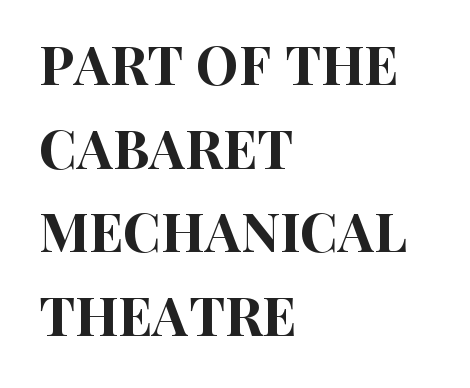
Q: Is the text italic (slanted)? A: No, it is upright.
Q: Is the typeface a serif or a sans-serif typeface? A: Sans-serif.
Q: Is the text underlined? A: No.
Q: How is the paragraph aligned? A: Left-aligned.
Q: Is the spacing between letters normal or unusually wide? A: Normal.
Q: Is the spacing between lines tight, normal or loose? A: Normal.
Q: Width (condensed, normal, or wide)? A: Condensed.
Q: Stroke contrast? A: High.
Q: x-height? A: Large.
Q: Monospaced? A: No.
